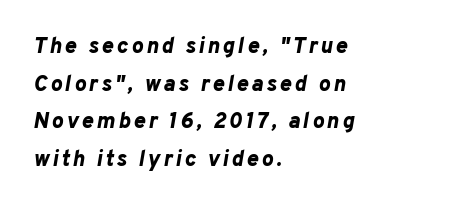
The image shows 22 px bold type, italic (leaning right); set left-aligned, line spacing 1.71x, not underlined.
